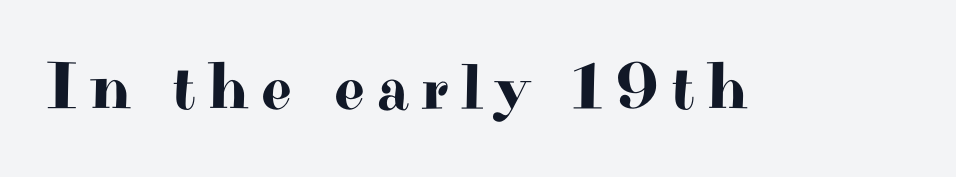
{"serif": "yes", "italic": "no", "width": "wide", "stroke_contrast": "high", "x_height": "small", "monospaced": "no", "underline": "no", "glyph_px": 67}
